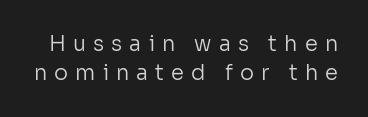
{"italic": "no", "bold": "no", "underline": "no", "line_spacing": "normal", "line_spacing_ratio": 1.38, "letter_spacing": "wide", "letter_spacing_em": 0.34, "glyph_px": 21}
